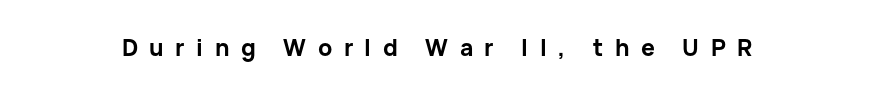
Q: Is the text bold? A: Yes.
Q: Is the text italic (slanted)? A: No, it is upright.
Q: Is the text underlined? A: No.
Q: Is the spacing between letters normal or unusually wide? A: Unusually wide.
